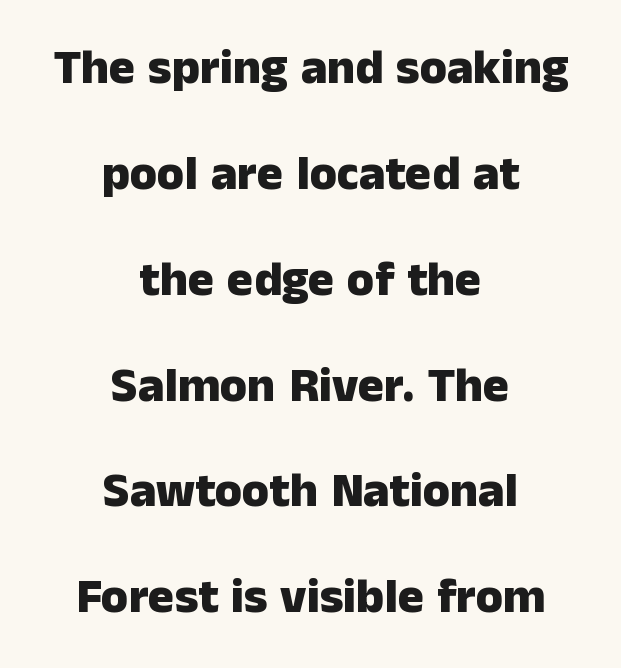
The image shows 49 px heavy sans-serif type, upright; set centered, loose line spacing (2.16x), normal letter spacing, not underlined; low stroke contrast and a medium x-height.
